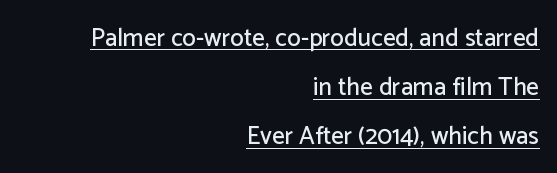
{"italic": "no", "underline": "yes", "align": "right", "line_spacing": "loose", "line_spacing_ratio": 1.97, "letter_spacing": "normal", "letter_spacing_em": 0.0, "glyph_px": 25}
